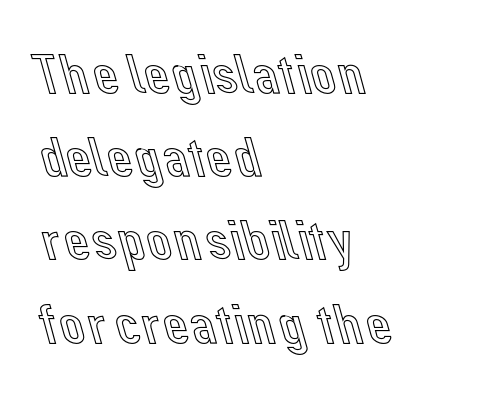
Words appear dense and cohesive because spacing is normal. One-word summary of the alignment: left. The letters advance in unequal steps, a hallmark of proportional type.
